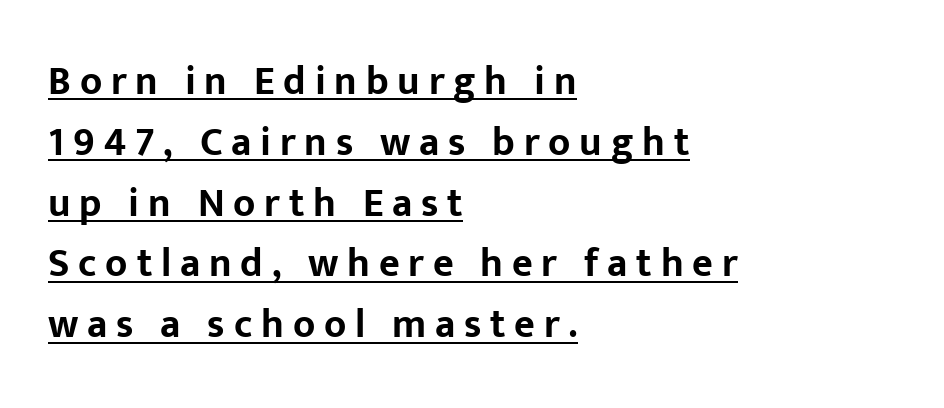
The face used here is proportionally spaced, like ordinary book or web type. One-word summary of the alignment: left. Summary of vertical rhythm: regular, with standard interline spacing. The letters are spread apart with noticeably loose tracking.
